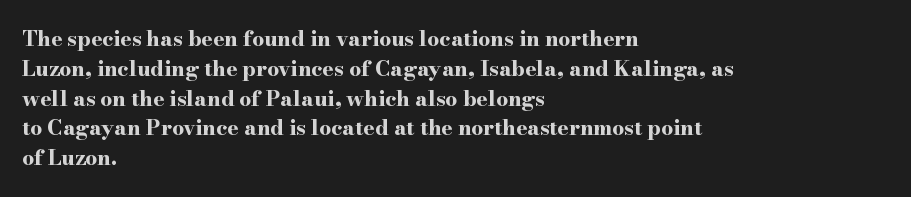
The image shows 21 px bold type, upright; set left-aligned, normal line spacing (1.42x), normal letter spacing, not underlined.
